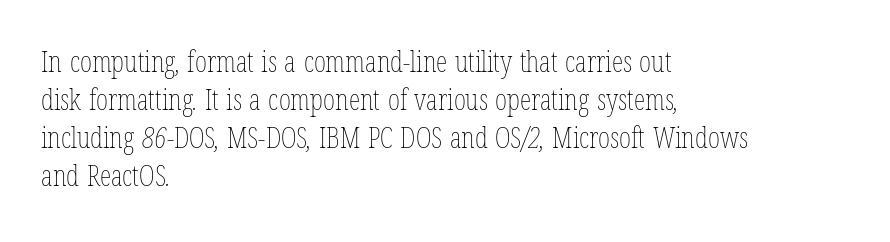
Q: Is the text bold? A: No.
Q: Is the text underlined? A: No.
Q: How is the paragraph aligned? A: Left-aligned.
Q: Is the spacing between letters normal or unusually wide? A: Normal.
Q: Is the spacing between lines tight, normal or loose? A: Normal.
Q: Width (condensed, normal, or wide)? A: Condensed.
Q: Stroke contrast? A: Low.
Q: x-height? A: Medium.
Q: Monospaced? A: No.
